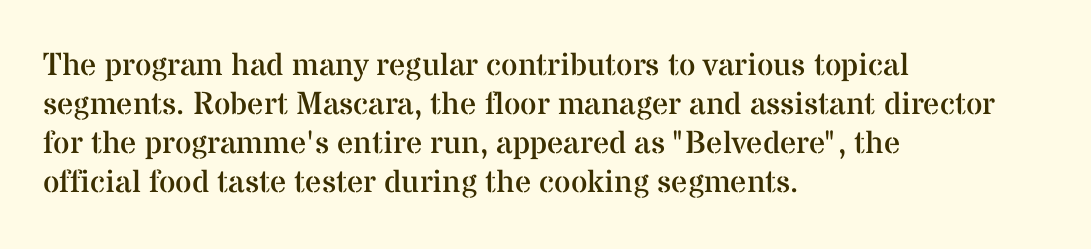
The image shows 32 px regular-weight serif type, upright; set left-aligned, line spacing 1.22x, normal letter spacing, not underlined; medium stroke contrast and a medium x-height.
